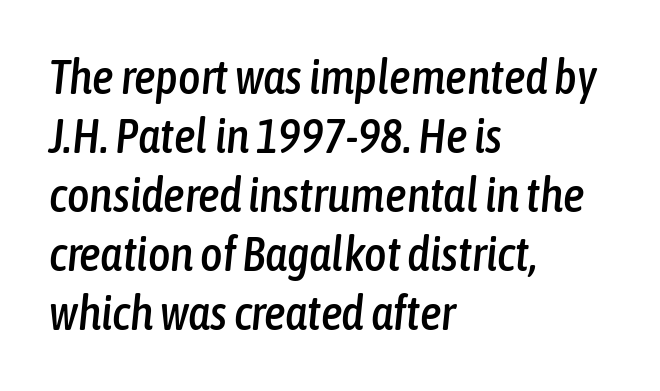
The image shows 48 px condensed type, italic (leaning right); set left-aligned, line spacing 1.23x, normal letter spacing, not underlined; low stroke contrast and a medium x-height.
